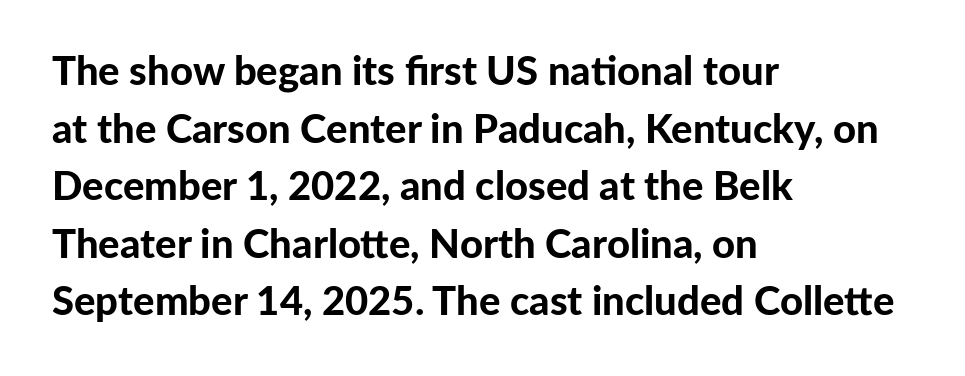
Q: Is the text bold? A: Yes.
Q: Is the text italic (slanted)? A: No, it is upright.
Q: Is the typeface a serif or a sans-serif typeface? A: Sans-serif.
Q: Is the text underlined? A: No.
Q: How is the paragraph aligned? A: Left-aligned.
Q: Is the spacing between letters normal or unusually wide? A: Normal.
Q: Is the spacing between lines tight, normal or loose? A: Normal.
Q: Width (condensed, normal, or wide)? A: Normal.
Q: Stroke contrast? A: Low.
Q: x-height? A: Medium.
Q: Monospaced? A: No.
